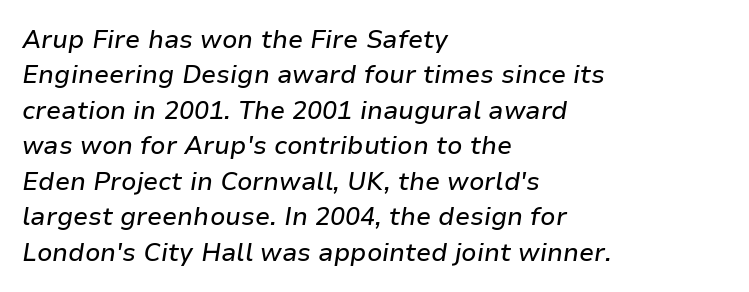
{"italic": "yes", "lean": "right", "slant_degrees": 9, "underline": "no", "align": "left", "line_spacing": "normal", "line_spacing_ratio": 1.42, "letter_spacing": "normal", "letter_spacing_em": 0.0, "glyph_px": 25}
